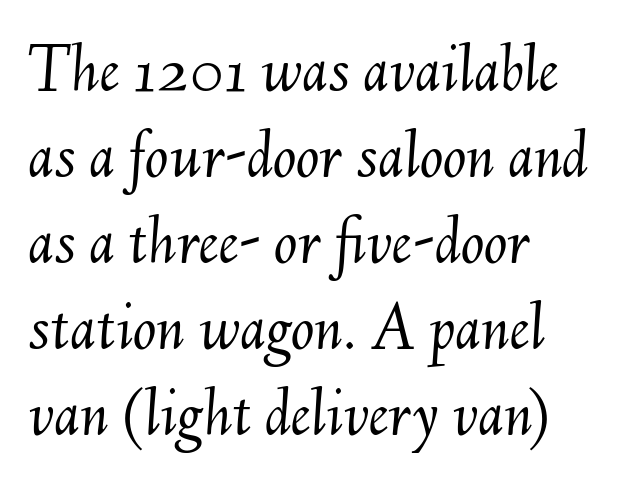
The image shows 70 px light type, italic (leaning right); set left-aligned, line spacing 1.23x, normal letter spacing, not underlined; medium stroke contrast and a small x-height.
